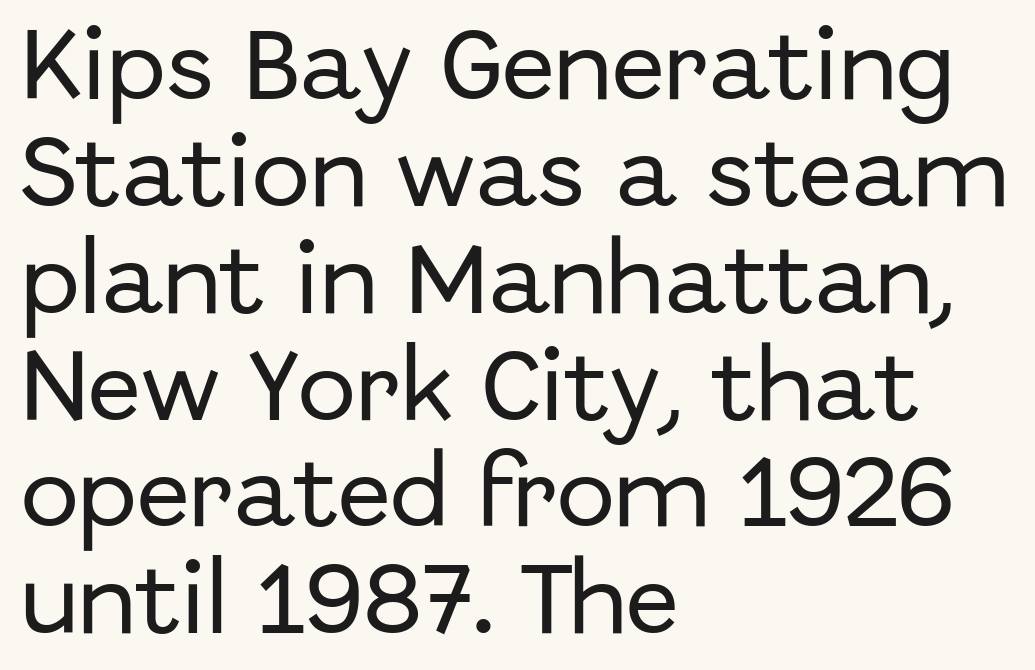
{"serif": "no", "italic": "no", "width": "normal", "stroke_contrast": "low", "x_height": "medium", "monospaced": "no", "underline": "no", "align": "left", "line_spacing": "normal", "line_spacing_ratio": 1.37, "letter_spacing": "normal", "letter_spacing_em": 0.0, "glyph_px": 78}
